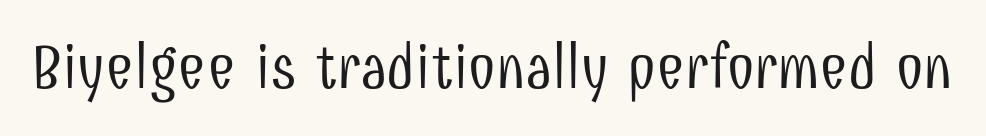
Q: Is the text bold? A: No.
Q: Is the text italic (slanted)? A: No, it is upright.
Q: Is the typeface a serif or a sans-serif typeface? A: Sans-serif.
Q: Is the text underlined? A: No.
Q: Is the spacing between letters normal or unusually wide? A: Normal.
Q: Width (condensed, normal, or wide)? A: Condensed.
Q: Stroke contrast? A: Low.
Q: x-height? A: Medium.
Q: Monospaced? A: No.
